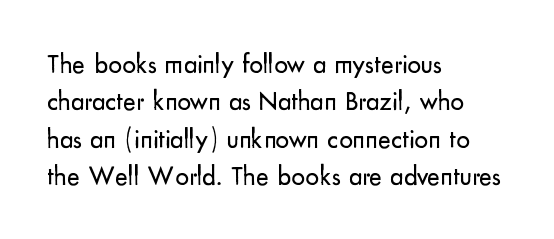
{"italic": "no", "bold": "no", "underline": "no", "align": "left", "line_spacing": "normal", "line_spacing_ratio": 1.38, "letter_spacing": "normal", "letter_spacing_em": 0.0, "glyph_px": 27}
